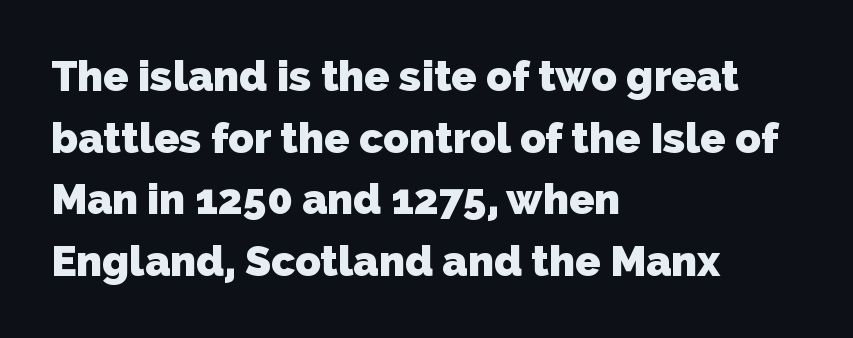
{"serif": "no", "bold": "yes", "weight": "heavy", "width": "normal", "stroke_contrast": "low", "x_height": "medium", "monospaced": "no", "underline": "no", "align": "left", "line_spacing": "normal", "line_spacing_ratio": 1.47, "letter_spacing": "normal", "letter_spacing_em": 0.0, "glyph_px": 42}
